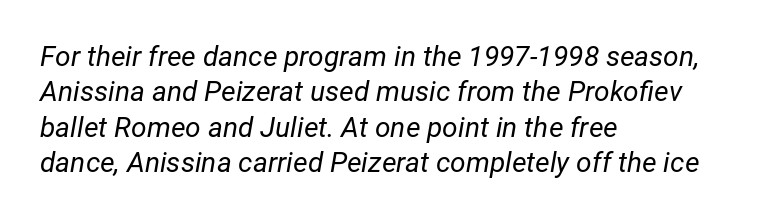
Look at the tracking — it's just the regular setting, nothing added. Baseline-to-baseline distance is the conventional proportion of letter height. Italic? Definitely — the glyphs are oblique. Check under the words: just untouched page.
